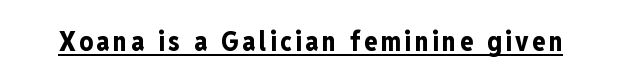
This is heavy type, rendered in bold. Tall strokes in this sample are plumb rather than angled. The lettering is marked with a stroke running underneath it.
